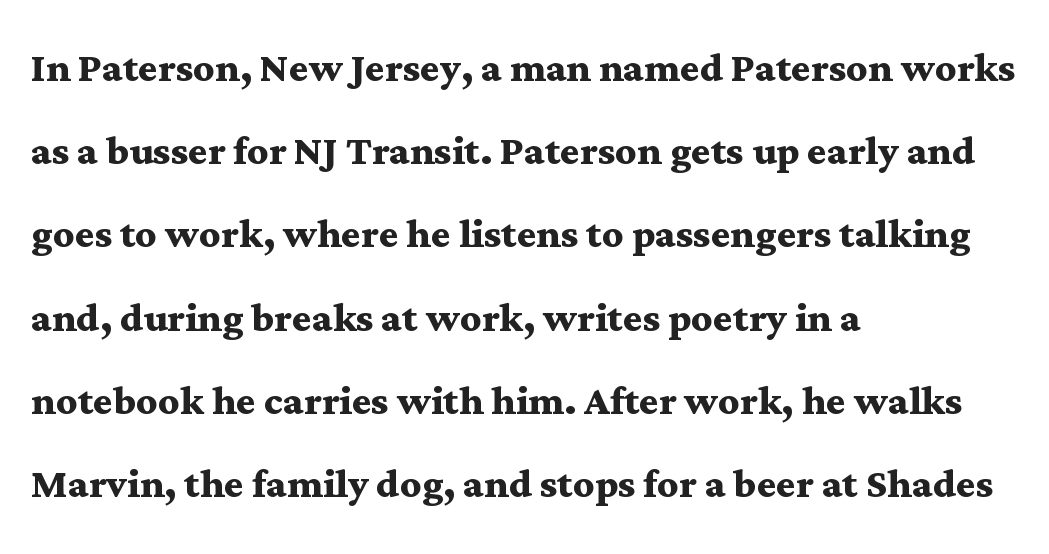
{"serif": "yes", "italic": "no", "bold": "yes", "weight": "semibold", "width": "wide", "stroke_contrast": "medium", "x_height": "medium", "monospaced": "no", "underline": "no", "align": "left", "line_spacing": "normal", "line_spacing_ratio": 1.6, "letter_spacing": "normal", "letter_spacing_em": 0.0, "glyph_px": 52}
